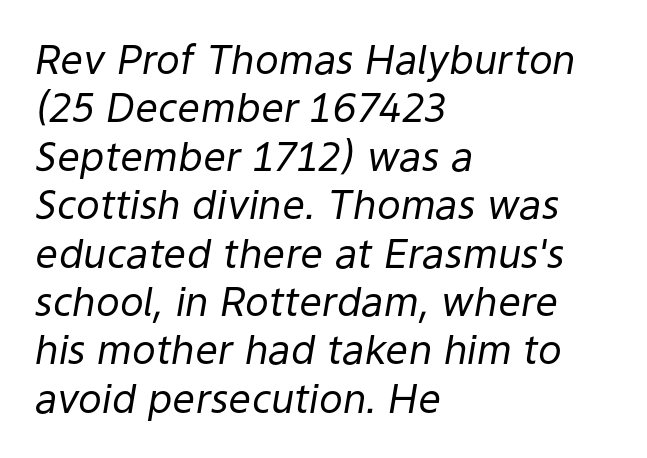
Q: Is the text bold? A: No.
Q: Is the text italic (slanted)? A: Yes, it leans right by about 9 degrees.
Q: Is the text underlined? A: No.
Q: How is the paragraph aligned? A: Left-aligned.
Q: Is the spacing between letters normal or unusually wide? A: Normal.
Q: Width (condensed, normal, or wide)? A: Normal.
Q: Stroke contrast? A: Low.
Q: x-height? A: Medium.
Q: Monospaced? A: No.
